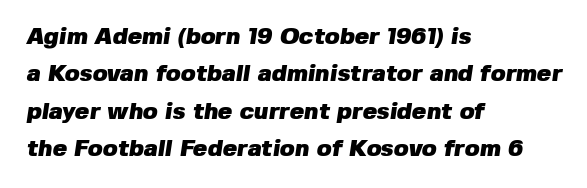
Leading: standard. Plenty of ink on the page — the face is bold. Letter spacing: default. These lines stack with their left ends in a neat column.
